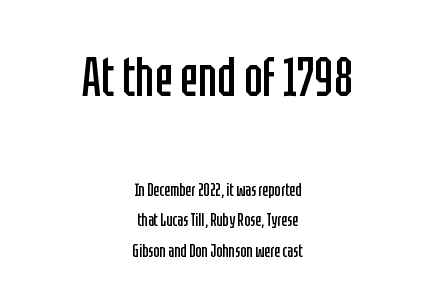
{"serif": "no", "italic": "no", "bold": "no", "weight": "regular", "width": "condensed", "stroke_contrast": "low", "x_height": "large", "monospaced": "no", "underline": "no", "align": "center", "line_spacing": "normal", "line_spacing_ratio": 1.69, "letter_spacing": "normal", "letter_spacing_em": 0.0, "larger_block": "first", "size_ratio": 3.06, "glyph_px": 55}
